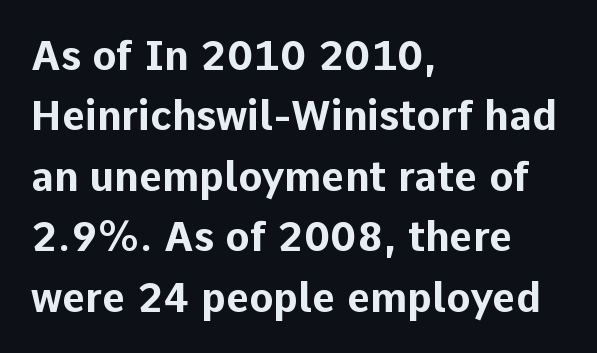
Q: Is the text bold? A: Yes.
Q: Is the text italic (slanted)? A: No, it is upright.
Q: Is the typeface a serif or a sans-serif typeface? A: Sans-serif.
Q: Is the text underlined? A: No.
Q: How is the paragraph aligned? A: Left-aligned.
Q: Is the spacing between letters normal or unusually wide? A: Normal.
Q: Is the spacing between lines tight, normal or loose? A: Normal.
Q: Width (condensed, normal, or wide)? A: Normal.
Q: Stroke contrast? A: Low.
Q: x-height? A: Medium.
Q: Monospaced? A: No.
